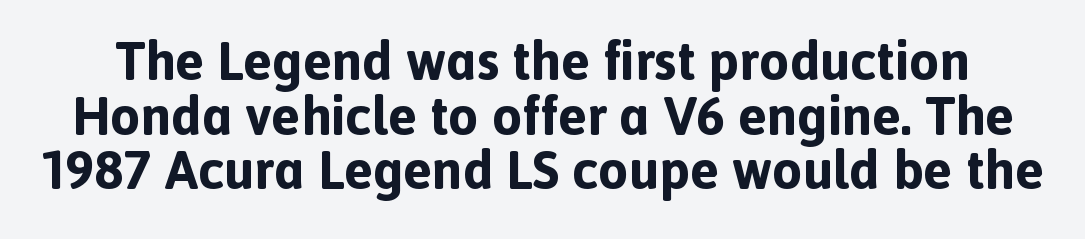
The image shows 54 px bold sans-serif type, upright; set tight line spacing (1.01x), normal letter spacing, not underlined; a medium x-height.
